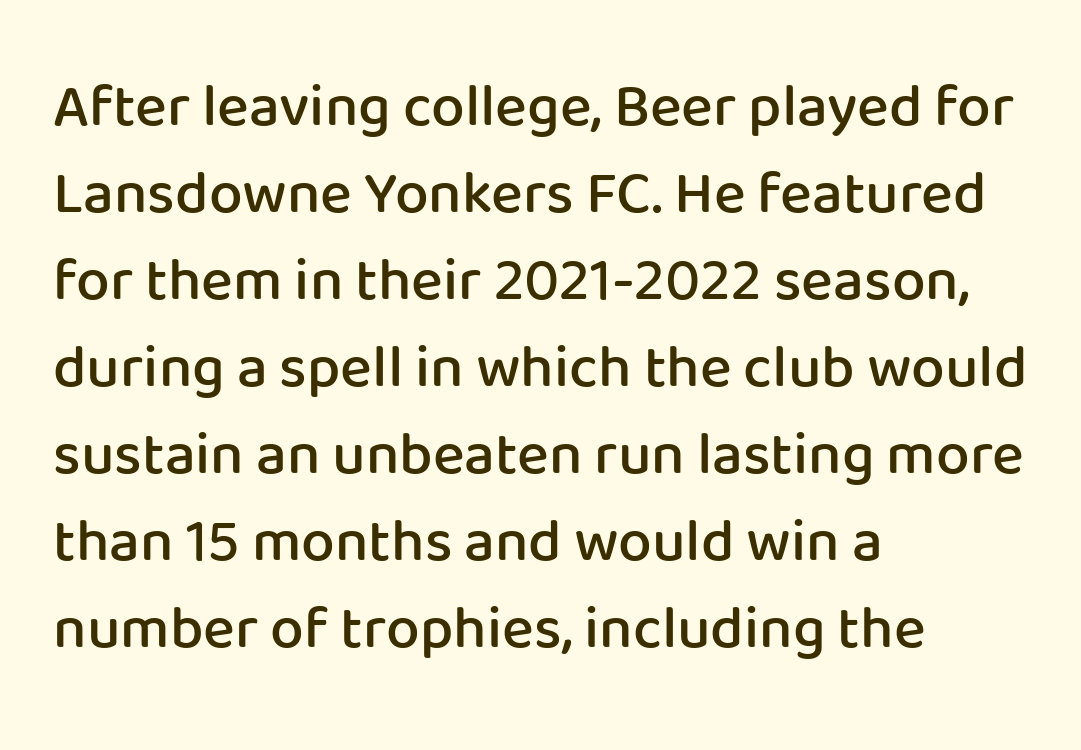
{"serif": "no", "italic": "no", "bold": "semi", "weight": "semibold", "width": "normal", "stroke_contrast": "low", "x_height": "medium", "monospaced": "no", "underline": "no", "align": "left", "line_spacing": "normal", "line_spacing_ratio": 1.45, "letter_spacing": "normal", "letter_spacing_em": 0.0, "glyph_px": 60}
